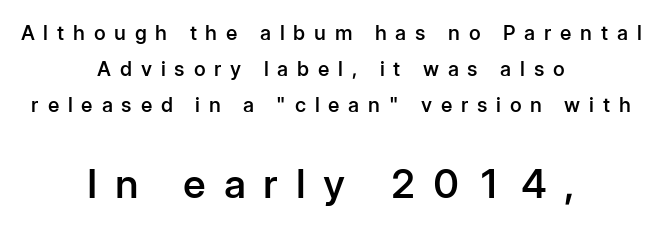
Q: Is the text bold? A: Semi-bold.
Q: Is the text italic (slanted)? A: No, it is upright.
Q: Is the typeface a serif or a sans-serif typeface? A: Sans-serif.
Q: Is the text underlined? A: No.
Q: How is the paragraph aligned? A: Centered.
Q: Is the spacing between letters normal or unusually wide? A: Unusually wide.
Q: Which block of text is set in a larger size, the first (top) or the second (bottom)? A: The second (bottom) one.
Q: Width (condensed, normal, or wide)? A: Normal.
Q: Stroke contrast? A: Low.
Q: x-height? A: Medium.
Q: Monospaced? A: No.
